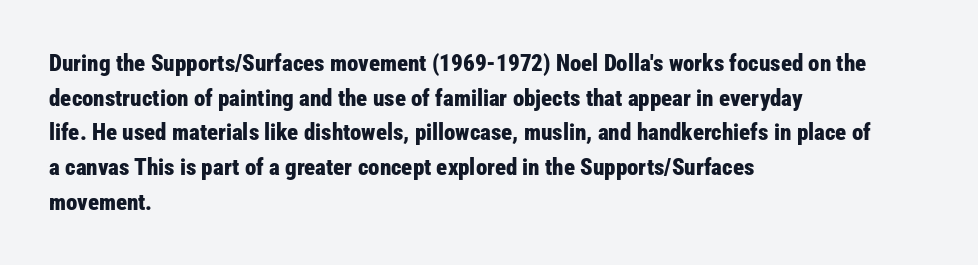
Every stem runs plumb, perpendicular to the baseline. The typesetting leans heavy: a genuine bold. Anything drawn beneath the words? Only blank space. The paragraph shown leans on its left margin. In terms of letterspacing, this is plain default setting. The space between consecutive lines is moderate.
